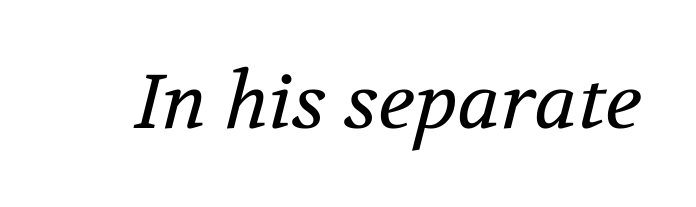
A quiet, ordinary-to-light weight characterises the typeface. Character widths vary here, with narrow letters taking less room than wide ones. Tracking value appears to be zero — textbook default spacing. You can tell it's italic because the verticals aren't actually vertical. This is serif lettering, the kind often seen in printed books.
